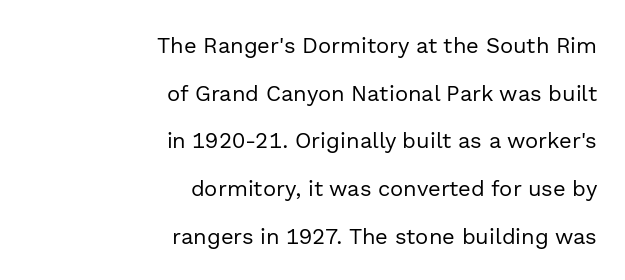
{"italic": "no", "bold": "no", "underline": "no", "align": "right", "line_spacing": "loose", "line_spacing_ratio": 2.17, "letter_spacing": "normal", "letter_spacing_em": 0.0, "glyph_px": 22}
